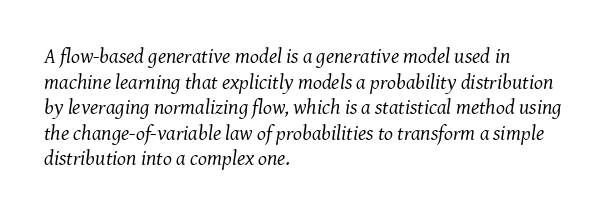
{"italic": "yes", "lean": "right", "slant_degrees": 8, "bold": "no", "underline": "no", "align": "left", "line_spacing_ratio": 1.22, "letter_spacing": "normal", "letter_spacing_em": 0.0, "glyph_px": 21}
